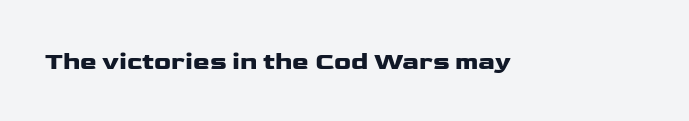
Q: Is the text italic (slanted)? A: No, it is upright.
Q: Is the text underlined? A: No.
Q: Is the spacing between letters normal or unusually wide? A: Normal.
